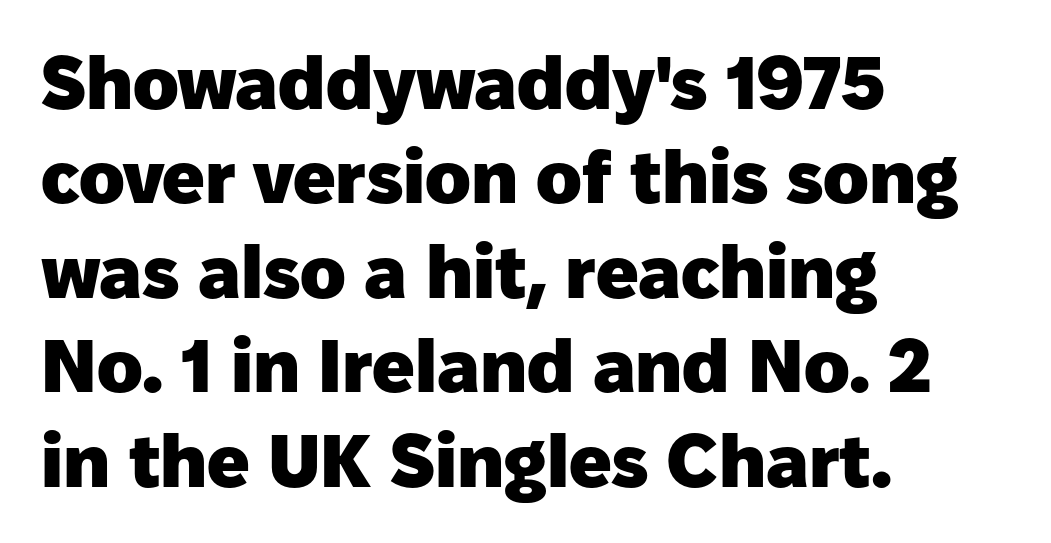
{"serif": "no", "italic": "no", "bold": "yes", "weight": "heavy", "width": "normal", "stroke_contrast": "low", "x_height": "medium", "monospaced": "no", "underline": "no", "align": "left", "line_spacing": "normal", "line_spacing_ratio": 1.26, "letter_spacing": "normal", "letter_spacing_em": 0.0, "glyph_px": 75}
